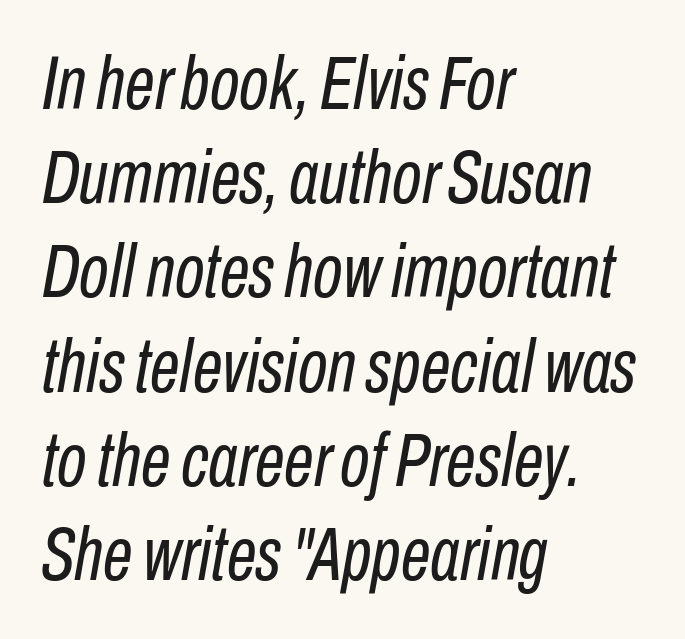
Stems and bowls with no extra thickness — not bold. The horizontal fit of the characters is conventional and even. Compared with ordinary roman type, these characters are visibly tilted. Descender tails drop into unmarked territory. Where is the straight margin? On the left.
